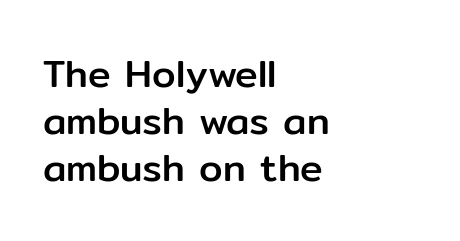
{"serif": "no", "italic": "no", "width": "normal", "stroke_contrast": "low", "x_height": "medium", "monospaced": "no", "underline": "no", "align": "left", "line_spacing_ratio": 1.24, "letter_spacing": "normal", "letter_spacing_em": 0.0, "glyph_px": 38}
